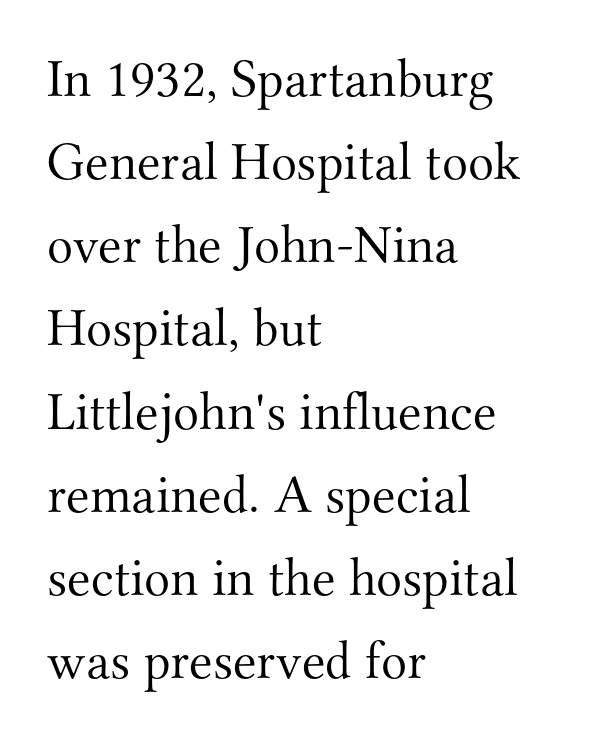
Q: Is the text bold? A: No.
Q: Is the text italic (slanted)? A: No, it is upright.
Q: Is the typeface a serif or a sans-serif typeface? A: Serif.
Q: Is the text underlined? A: No.
Q: How is the paragraph aligned? A: Left-aligned.
Q: Is the spacing between letters normal or unusually wide? A: Normal.
Q: Is the spacing between lines tight, normal or loose? A: Normal.
Q: Width (condensed, normal, or wide)? A: Normal.
Q: Stroke contrast? A: Medium.
Q: x-height? A: Small.
Q: Monospaced? A: No.
